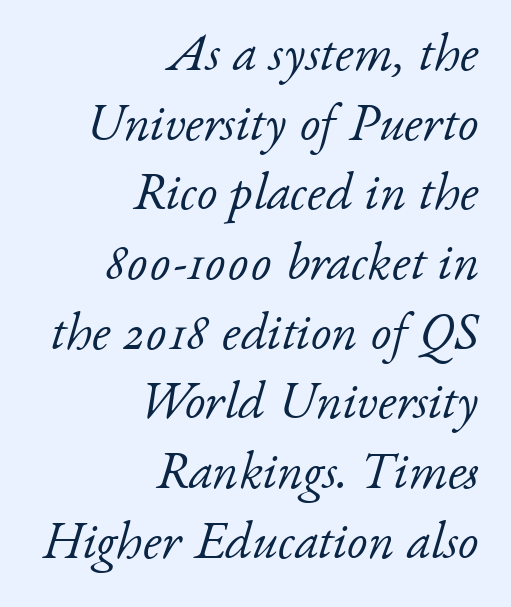
The image shows 52 px light serif type, italic (leaning right); set right-aligned, normal line spacing (1.34x), normal letter spacing, not underlined; low stroke contrast and a small x-height.
